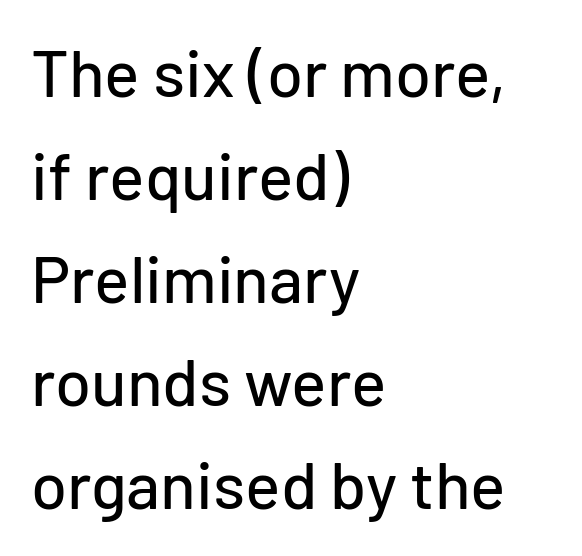
Posture: straight, roman, zero tilt. This rendering features lettering with no underline. A normal amount of white space separates one row of letters from the next. Grotesque or geometric, the face here clearly has no serifs.
